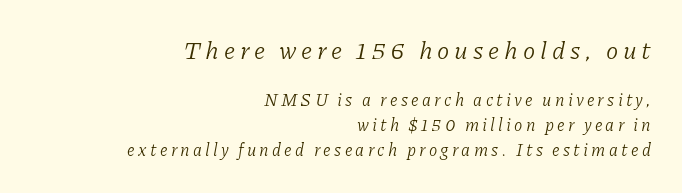
Baseline-to-baseline distance is the conventional proportion of letter height. Has an underline been added? It has not. Stroke mass is kept to a normal reading level or below. Note: larger setting up top, smaller setting below. Which margin do the lines hug? The right one — the left edge is uneven.
